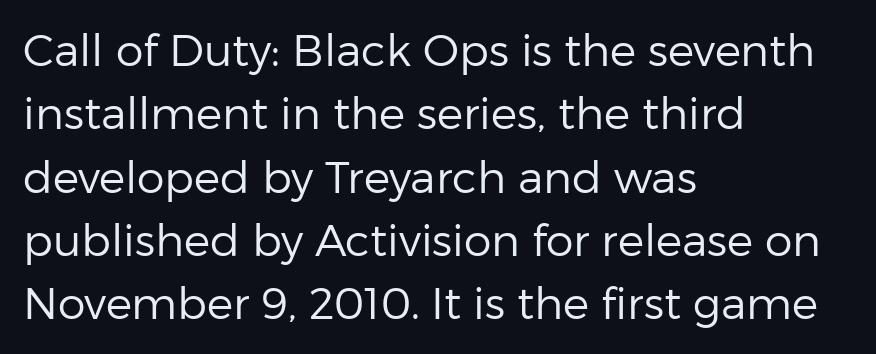
Q: Is the text bold? A: No.
Q: Is the text italic (slanted)? A: No, it is upright.
Q: Is the typeface a serif or a sans-serif typeface? A: Sans-serif.
Q: Is the text underlined? A: No.
Q: How is the paragraph aligned? A: Left-aligned.
Q: Is the spacing between letters normal or unusually wide? A: Normal.
Q: Is the spacing between lines tight, normal or loose? A: Normal.
Q: Width (condensed, normal, or wide)? A: Normal.
Q: Stroke contrast? A: Low.
Q: x-height? A: Medium.
Q: Monospaced? A: No.
